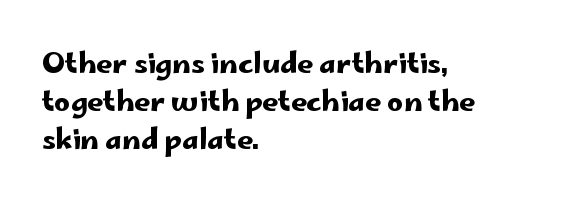
The image shows 28 px wide sans-serif type, upright; set left-aligned, normal line spacing (1.36x), normal letter spacing, not underlined; low stroke contrast and a small x-height.
